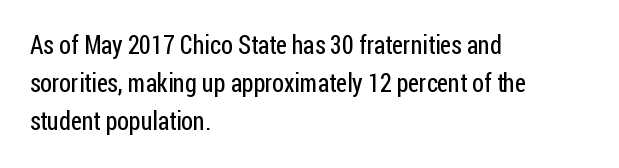
The image shows 25 px text type, upright; set left-aligned, normal line spacing (1.53x), normal letter spacing, not underlined.
